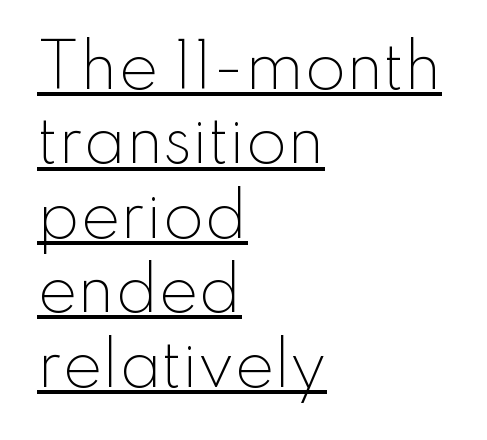
Q: Is the text bold? A: No.
Q: Is the text italic (slanted)? A: No, it is upright.
Q: Is the typeface a serif or a sans-serif typeface? A: Sans-serif.
Q: Is the text underlined? A: Yes.
Q: How is the paragraph aligned? A: Left-aligned.
Q: Is the spacing between letters normal or unusually wide? A: Normal.
Q: Width (condensed, normal, or wide)? A: Normal.
Q: Stroke contrast? A: Low.
Q: x-height? A: Small.
Q: Monospaced? A: No.
